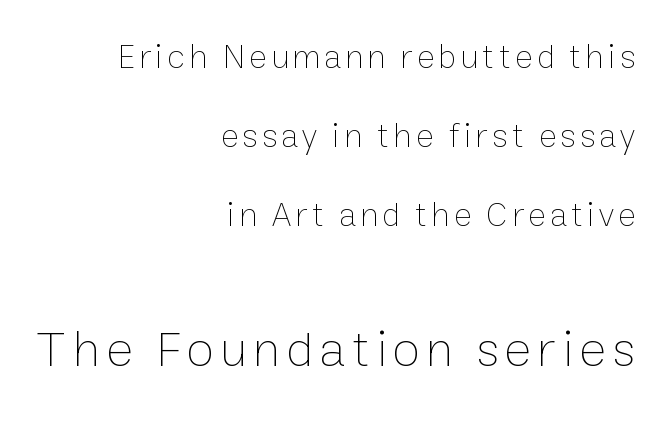
The specimen reads as upright at a glance. Character size in the trailing block exceeds that of the leading block. Letters have the restrained weight of plain body copy at most. You could fit nearly another row in the gap between these rows.
